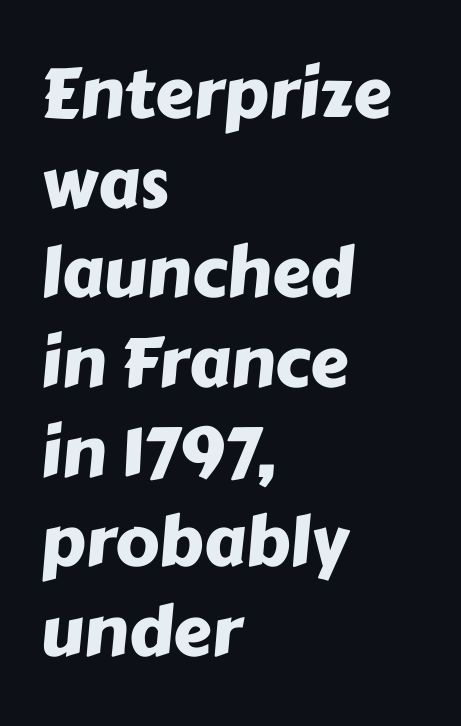
{"serif": "no", "width": "normal", "stroke_contrast": "low", "x_height": "medium", "monospaced": "no", "underline": "no", "align": "left", "line_spacing": "normal", "line_spacing_ratio": 1.3, "letter_spacing": "normal", "letter_spacing_em": 0.0, "glyph_px": 69}
